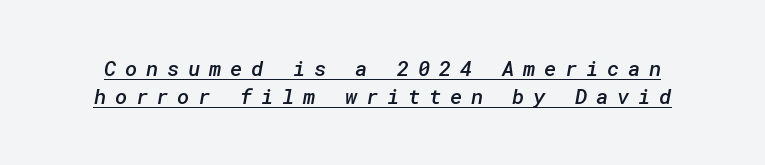
Q: Is the text bold? A: Semi-bold.
Q: Is the text underlined? A: Yes.
Q: Is the spacing between letters normal or unusually wide? A: Unusually wide.
Q: Is the spacing between lines tight, normal or loose? A: Normal.
